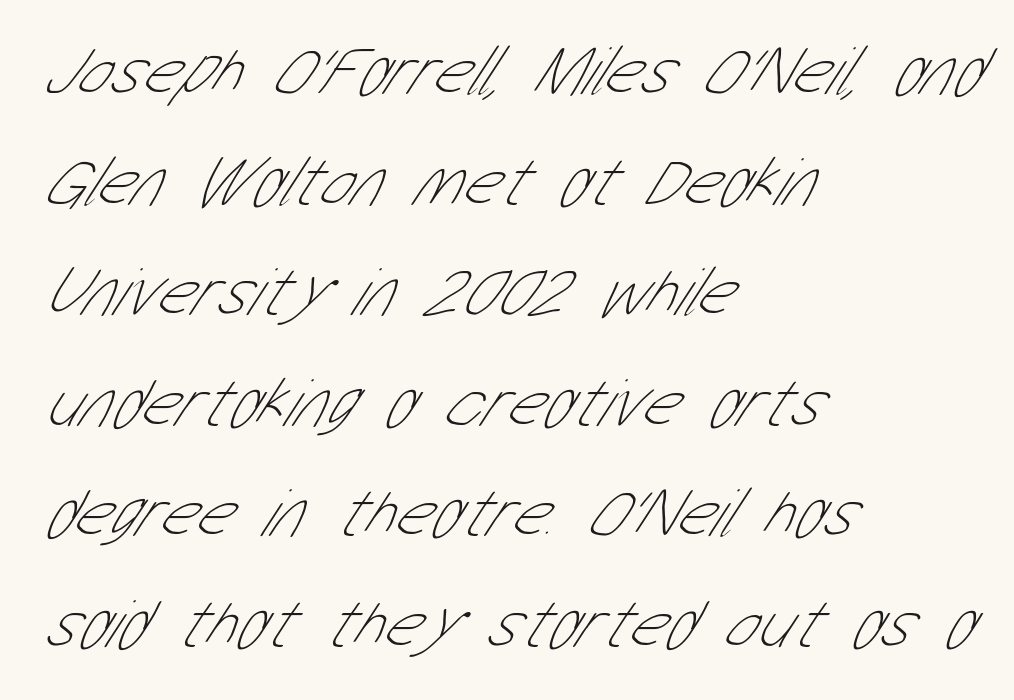
Q: Is the text bold? A: No.
Q: Is the typeface a serif or a sans-serif typeface? A: Sans-serif.
Q: Is the text underlined? A: No.
Q: How is the paragraph aligned? A: Left-aligned.
Q: Is the spacing between letters normal or unusually wide? A: Normal.
Q: Is the spacing between lines tight, normal or loose? A: Normal.
Q: Width (condensed, normal, or wide)? A: Condensed.
Q: Stroke contrast? A: Low.
Q: x-height? A: Medium.
Q: Monospaced? A: No.
